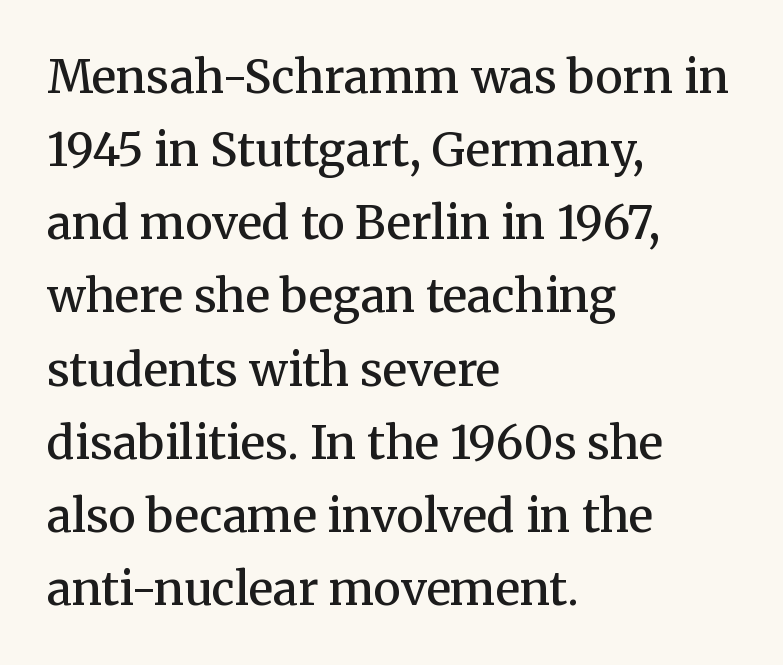
The face used here is proportionally spaced, like ordinary book or web type. Tracking here is standard; glyphs follow each other at the usual distance. Moderately thickened strokes mark this as semibold type. The text was rendered using a seriffed face with decorative stroke endings.
